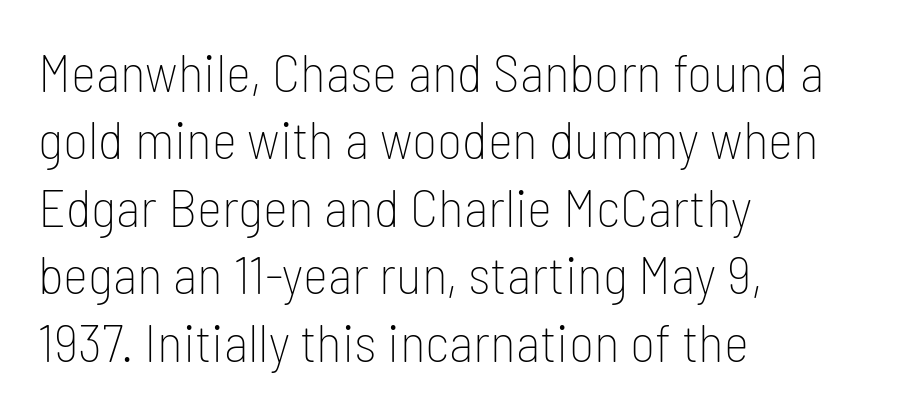
Q: Is the text bold? A: No.
Q: Is the text italic (slanted)? A: No, it is upright.
Q: Is the typeface a serif or a sans-serif typeface? A: Sans-serif.
Q: Is the text underlined? A: No.
Q: How is the paragraph aligned? A: Left-aligned.
Q: Is the spacing between letters normal or unusually wide? A: Normal.
Q: Is the spacing between lines tight, normal or loose? A: Normal.
Q: Width (condensed, normal, or wide)? A: Condensed.
Q: Stroke contrast? A: Low.
Q: x-height? A: Medium.
Q: Monospaced? A: No.
